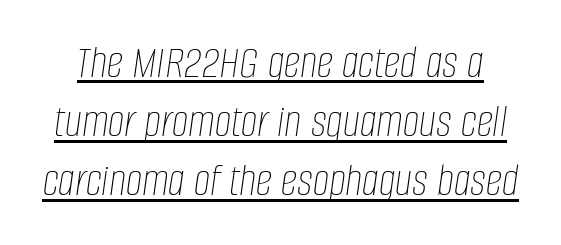
{"italic": "yes", "lean": "right", "slant_degrees": 8, "bold": "no", "weight": "thin", "width": "condensed", "stroke_contrast": "low", "x_height": "large", "monospaced": "no", "underline": "yes", "line_spacing": "normal", "line_spacing_ratio": 1.26, "letter_spacing": "normal", "letter_spacing_em": 0.0, "glyph_px": 47}
